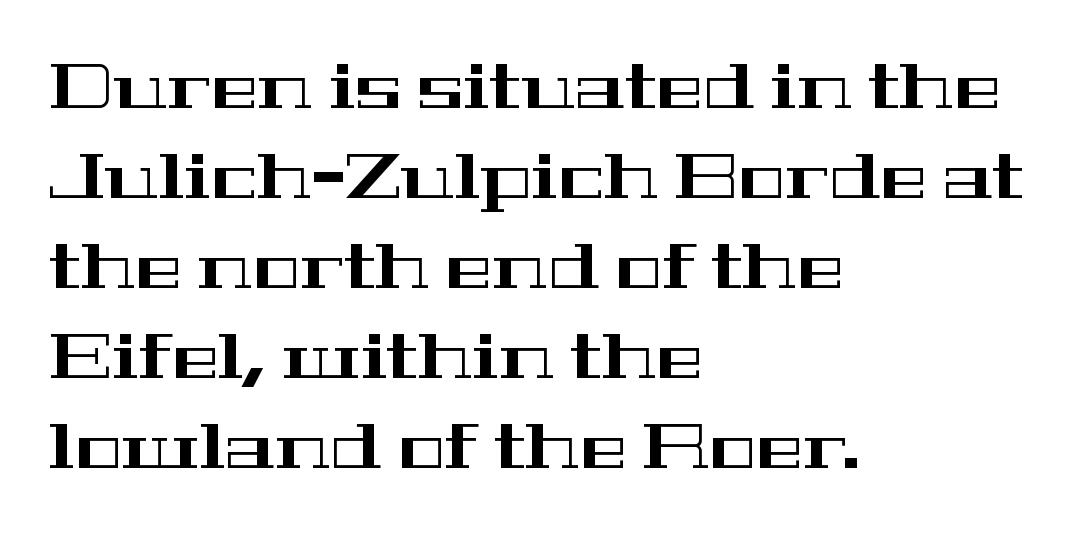
Is there much room between lines? A standard amount, neither cramped nor airy. Honestly, the letter spacing is just normal — you wouldn't notice it. Italic: no, the glyphs are upright roman. Note the varied advance widths — an 'i' is clearly narrower than an 'm'. This sample is left-justified, so line endings fall wherever the words run out.
